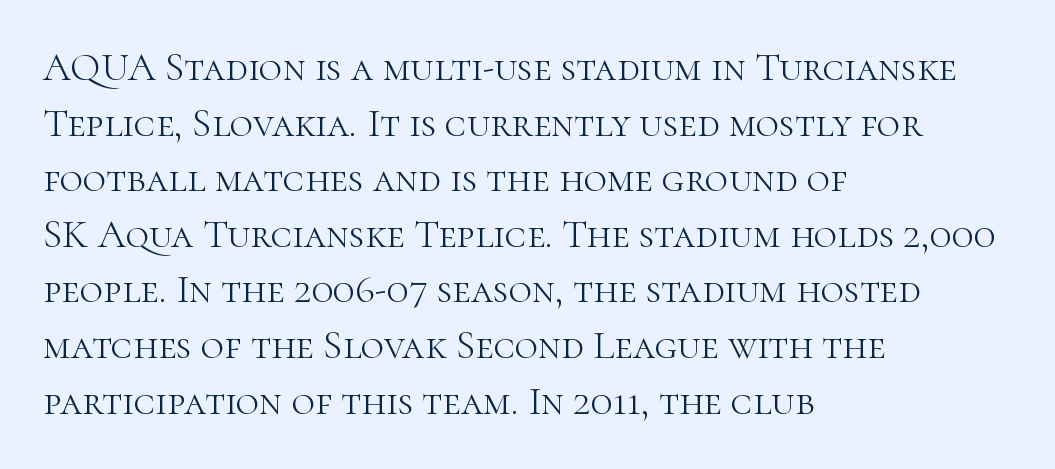
{"serif": "yes", "italic": "no", "bold": "no", "weight": "light", "width": "normal", "stroke_contrast": "high", "x_height": "medium", "monospaced": "no", "underline": "no", "align": "left", "line_spacing": "normal", "line_spacing_ratio": 1.39, "letter_spacing": "normal", "letter_spacing_em": 0.0, "glyph_px": 40}
